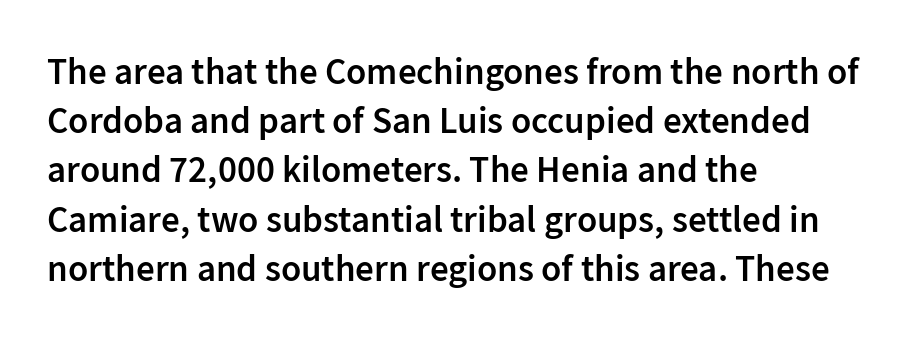
The image shows 37 px semibold sans-serif type, upright; set left-aligned, normal line spacing (1.33x), normal letter spacing, not underlined; low stroke contrast and a medium x-height.
